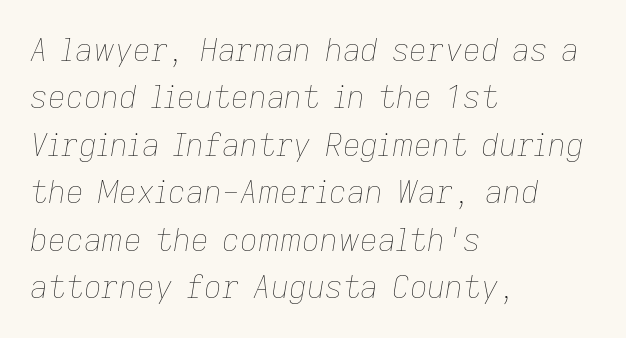
Is this a heavy cut? Hardly; it is regular or lighter. The lines are quadded left. Any mark beneath the type? The region is blank. Normally led — the rows are evenly, conventionally spaced. The passage shown is typed in a proportional face where columns would drift. Inter-character spacing is left at the font's built-in metrics.
